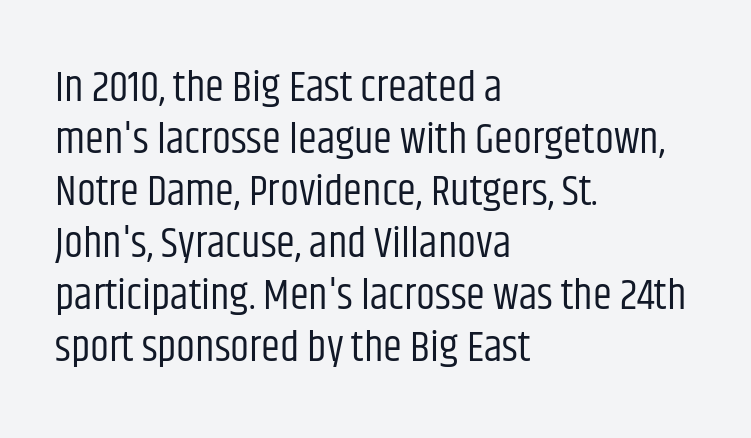
{"serif": "no", "italic": "no", "bold": "no", "weight": "regular", "width": "condensed", "stroke_contrast": "low", "x_height": "large", "monospaced": "no", "underline": "no", "align": "left", "line_spacing_ratio": 1.21, "letter_spacing": "normal", "letter_spacing_em": 0.0, "glyph_px": 43}
